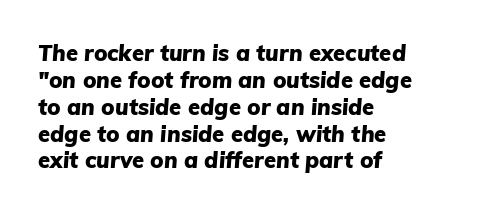
Q: Is the text bold? A: Yes.
Q: Is the text italic (slanted)? A: Yes, it leans right by about 5 degrees.
Q: Is the text underlined? A: No.
Q: How is the paragraph aligned? A: Left-aligned.
Q: Is the spacing between letters normal or unusually wide? A: Normal.
